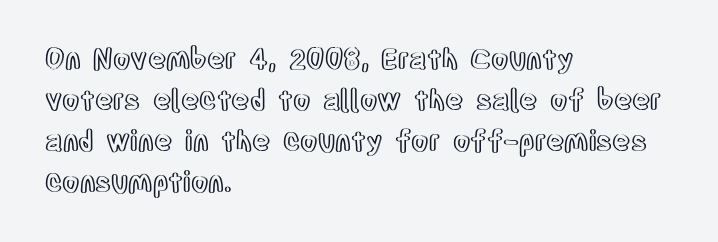
Rows of type keep a routine distance in the vertical direction. The letters stand straight up with perfectly vertical stems. The passage shown is typed in a proportional face where columns would drift. A classic flush-left, rag-right setting is used for this passage.
